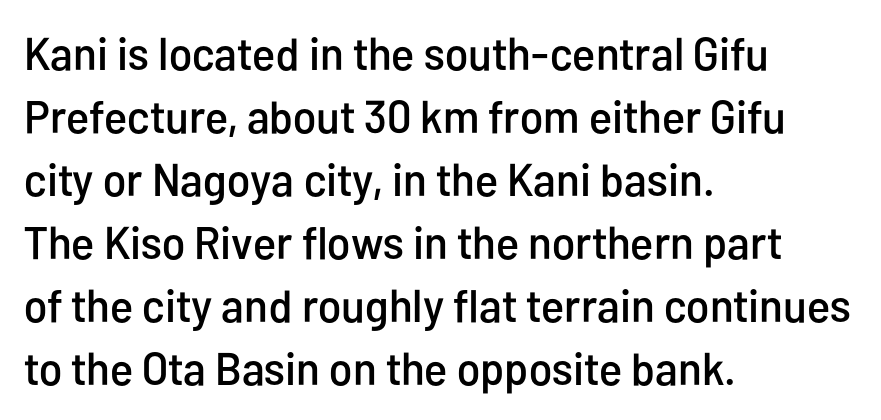
The image shows 46 px condensed sans-serif type, upright; set left-aligned, normal line spacing (1.37x), normal letter spacing, not underlined; low stroke contrast and a medium x-height.
